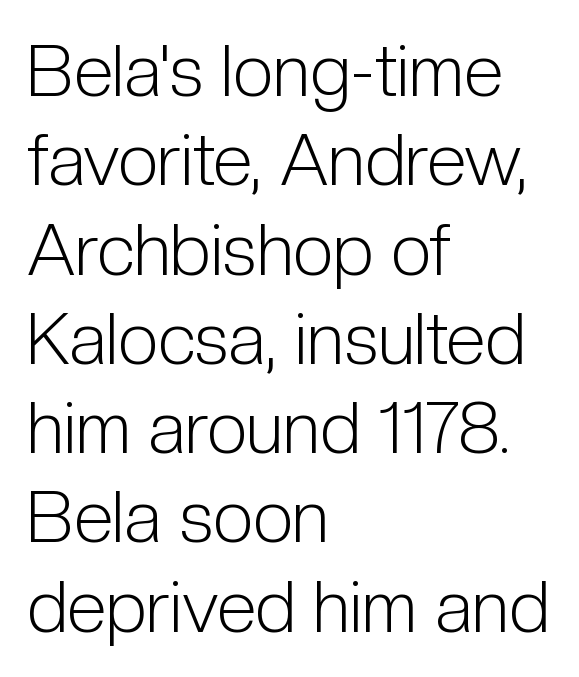
{"serif": "no", "italic": "no", "bold": "no", "weight": "light", "width": "condensed", "stroke_contrast": "low", "x_height": "medium", "monospaced": "no", "underline": "no", "align": "left", "line_spacing_ratio": 1.24, "letter_spacing": "normal", "letter_spacing_em": 0.0, "glyph_px": 72}
